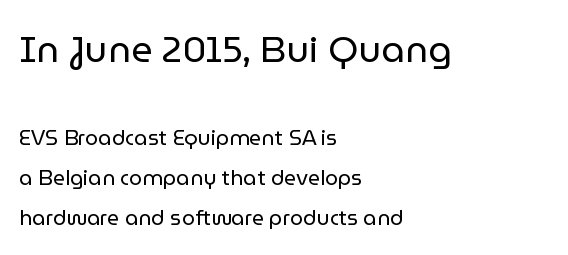
{"serif": "no", "italic": "no", "bold": "no", "weight": "regular", "width": "normal", "stroke_contrast": "low", "x_height": "medium", "monospaced": "no", "underline": "no", "align": "left", "line_spacing": "loose", "line_spacing_ratio": 1.92, "letter_spacing": "normal", "letter_spacing_em": 0.0, "larger_block": "first", "size_ratio": 1.76, "glyph_px": 37}
